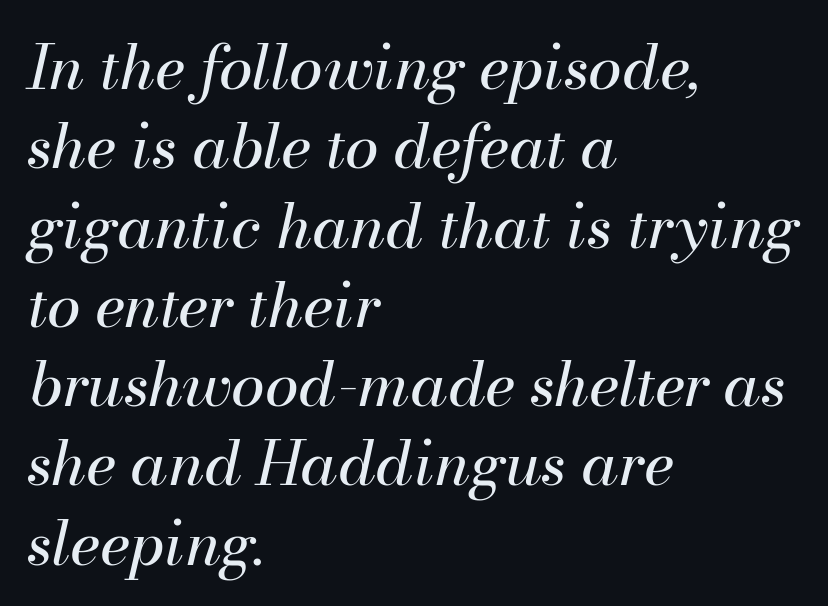
The image shows 61 px regular-weight type, italic (leaning right); set left-aligned, normal line spacing (1.3x), normal letter spacing, not underlined; medium stroke contrast and a small x-height.
